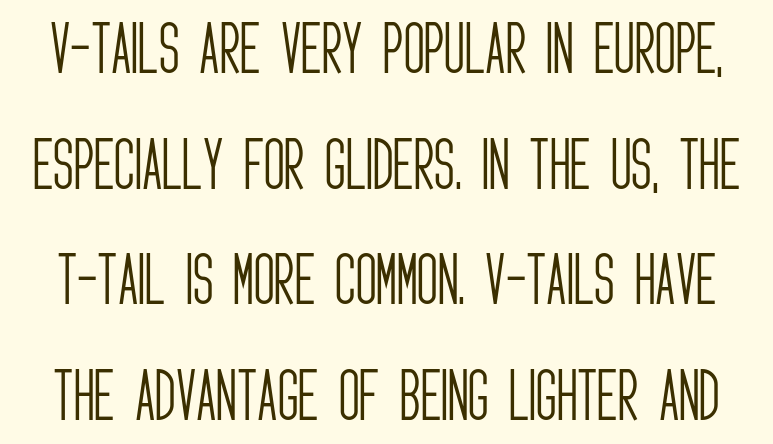
Q: Is the text bold? A: No.
Q: Is the text italic (slanted)? A: No, it is upright.
Q: Is the typeface a serif or a sans-serif typeface? A: Sans-serif.
Q: Is the text underlined? A: No.
Q: Is the spacing between letters normal or unusually wide? A: Normal.
Q: Is the spacing between lines tight, normal or loose? A: Loose.
Q: Width (condensed, normal, or wide)? A: Condensed.
Q: Stroke contrast? A: Low.
Q: x-height? A: Large.
Q: Monospaced? A: No.
